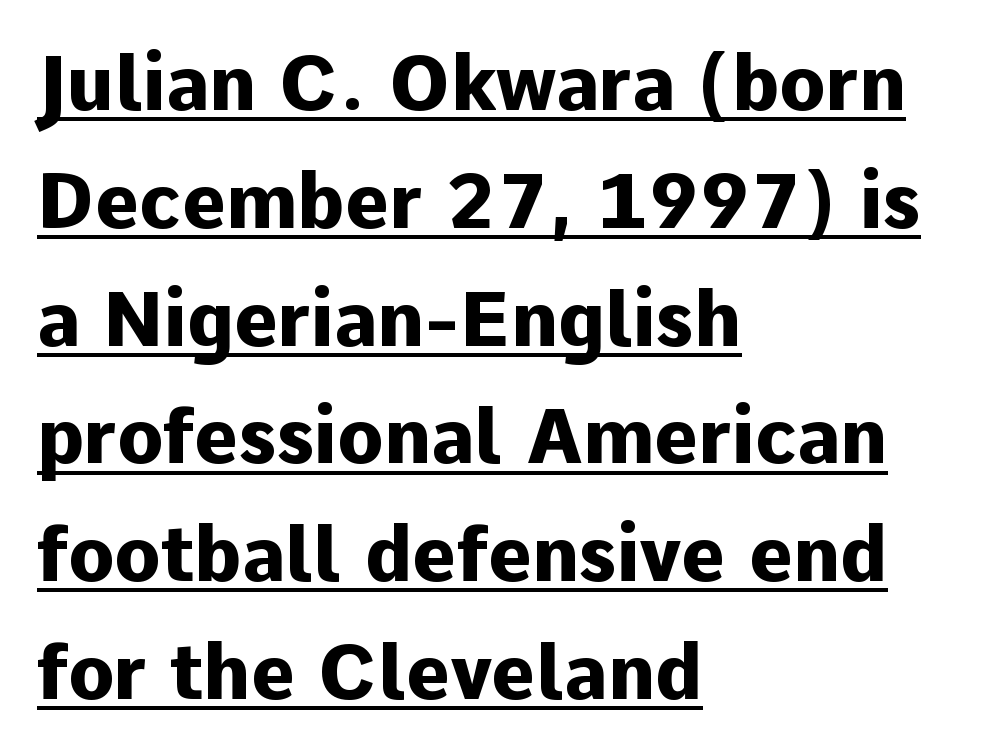
Q: Is the text bold? A: Yes.
Q: Is the text italic (slanted)? A: No, it is upright.
Q: Is the typeface a serif or a sans-serif typeface? A: Sans-serif.
Q: Is the text underlined? A: Yes.
Q: How is the paragraph aligned? A: Left-aligned.
Q: Is the spacing between letters normal or unusually wide? A: Normal.
Q: Is the spacing between lines tight, normal or loose? A: Normal.
Q: Width (condensed, normal, or wide)? A: Normal.
Q: Stroke contrast? A: Low.
Q: x-height? A: Medium.
Q: Monospaced? A: No.
